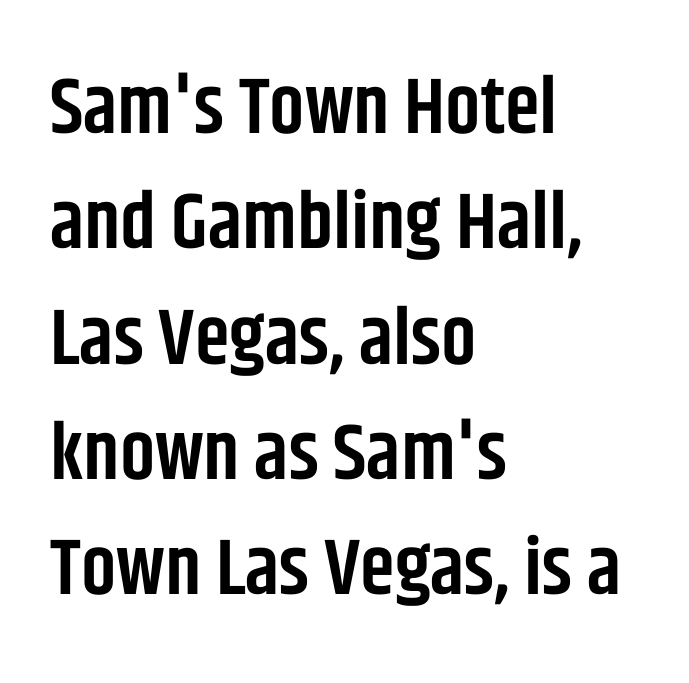
Q: Is the text bold? A: Semi-bold.
Q: Is the text italic (slanted)? A: No, it is upright.
Q: Is the typeface a serif or a sans-serif typeface? A: Sans-serif.
Q: Is the text underlined? A: No.
Q: How is the paragraph aligned? A: Left-aligned.
Q: Is the spacing between letters normal or unusually wide? A: Normal.
Q: Is the spacing between lines tight, normal or loose? A: Normal.
Q: Width (condensed, normal, or wide)? A: Condensed.
Q: Stroke contrast? A: Low.
Q: x-height? A: Large.
Q: Monospaced? A: No.
